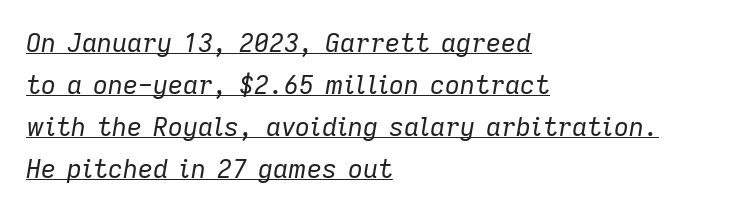
{"italic": "yes", "lean": "right", "slant_degrees": 9, "bold": "no", "underline": "yes", "align": "left", "line_spacing": "normal", "line_spacing_ratio": 1.62, "letter_spacing": "normal", "letter_spacing_em": 0.0, "glyph_px": 26}
